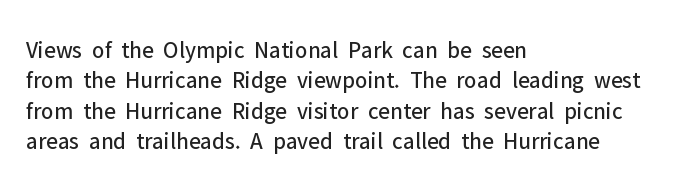
The image shows 24 px text type, upright; set left-aligned, normal line spacing (1.27x), normal letter spacing, not underlined.
